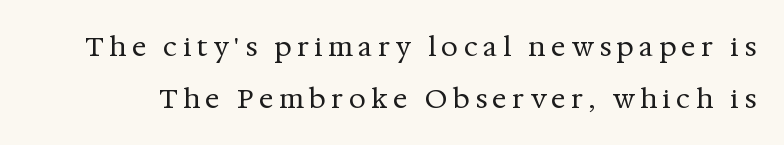
The image shows 27 px text type, upright; set loose line spacing (1.91x), unusually wide letter spacing (+0.2 em), not underlined.
